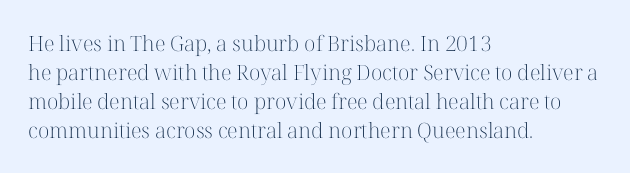
Q: Is the text bold? A: No.
Q: Is the text italic (slanted)? A: No, it is upright.
Q: Is the text underlined? A: No.
Q: How is the paragraph aligned? A: Left-aligned.
Q: Is the spacing between letters normal or unusually wide? A: Normal.
Q: Is the spacing between lines tight, normal or loose? A: Normal.
